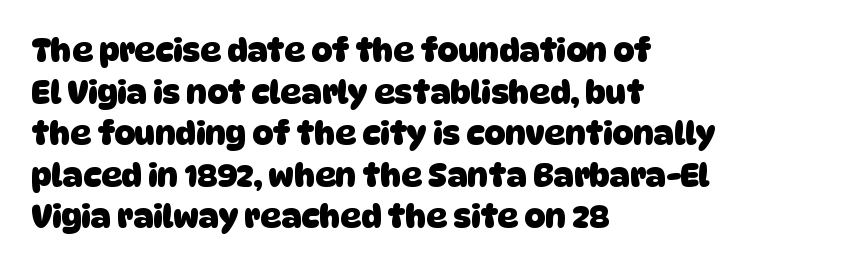
The image shows 32 px heavy sans-serif type; set left-aligned, normal line spacing (1.3x), normal letter spacing, not underlined; low stroke contrast and a large x-height.
